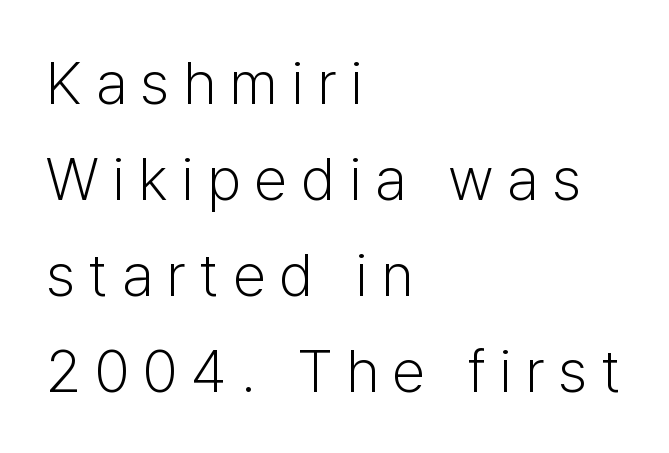
The image shows 60 px light sans-serif type, upright; set left-aligned, normal line spacing (1.6x), unusually wide letter spacing (+0.23 em), not underlined; low stroke contrast and a medium x-height.
